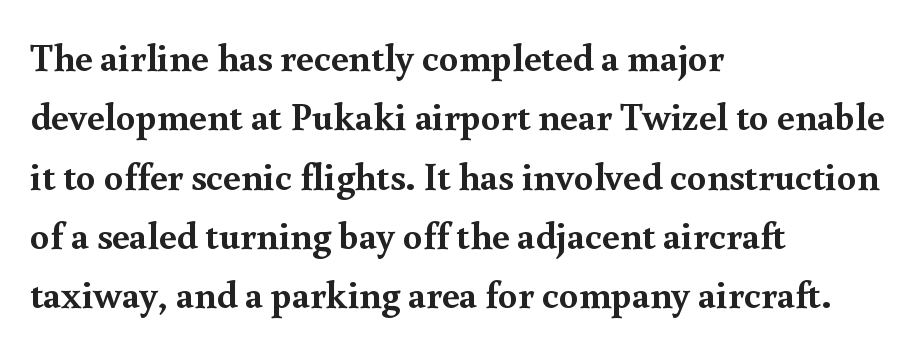
The image shows 39 px semibold serif type, upright; set left-aligned, normal line spacing (1.52x), normal letter spacing, not underlined; a small x-height.
